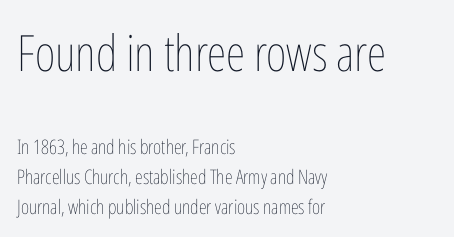
The image shows 50 px thin, condensed type, upright; set left-aligned, normal line spacing (1.5x), normal letter spacing, not underlined; the first (top) block is 2.5x larger; low stroke contrast and a medium x-height.
